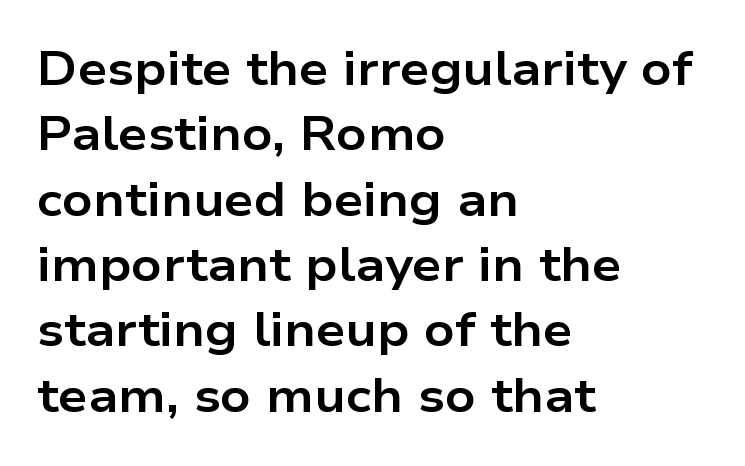
{"serif": "no", "italic": "no", "bold": "yes", "weight": "bold", "width": "wide", "stroke_contrast": "low", "x_height": "medium", "monospaced": "no", "underline": "no", "align": "left", "line_spacing": "normal", "line_spacing_ratio": 1.39, "letter_spacing": "normal", "letter_spacing_em": 0.0, "glyph_px": 47}
